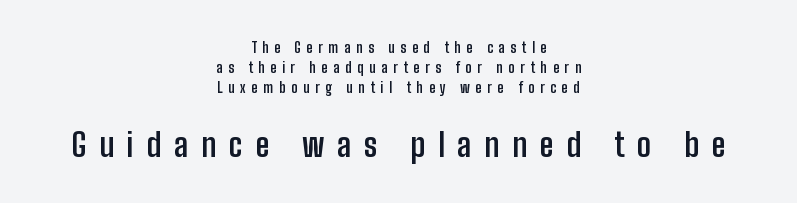
The image shows 32 px semibold, condensed sans-serif type, upright; set centered, normal line spacing (1.43x), unusually wide letter spacing (+0.4 em), not underlined; the second (bottom) block is 2.29x larger; low stroke contrast and a medium x-height.
